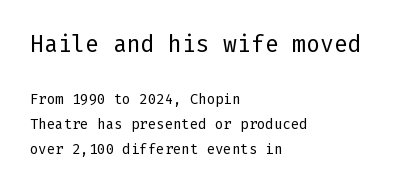
The image shows 23 px text type, upright; set left-aligned, line spacing 1.79x, normal letter spacing, not underlined; the first (top) block is 1.64x larger.
